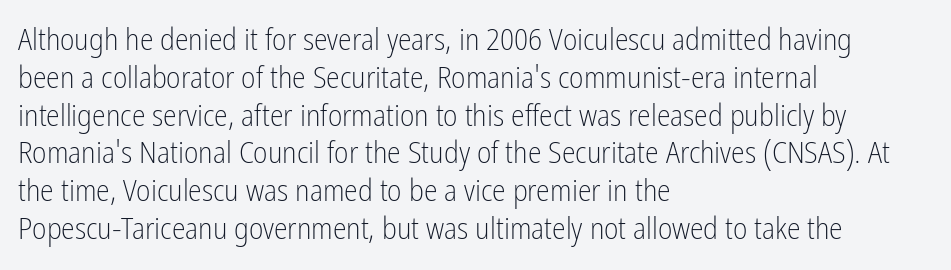
{"serif": "no", "italic": "no", "bold": "no", "weight": "light", "width": "condensed", "stroke_contrast": "low", "x_height": "medium", "monospaced": "no", "underline": "no", "align": "left", "line_spacing_ratio": 1.22, "letter_spacing": "normal", "letter_spacing_em": 0.0, "glyph_px": 31}
